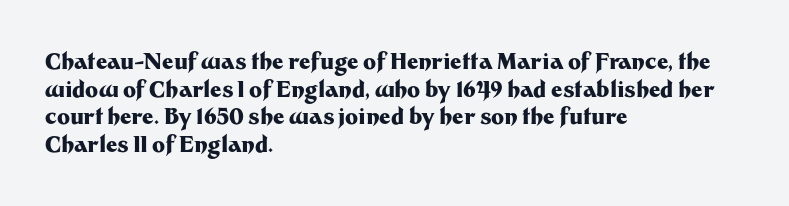
{"italic": "no", "bold": "yes", "underline": "no", "align": "left", "line_spacing": "normal", "line_spacing_ratio": 1.26, "letter_spacing": "normal", "letter_spacing_em": 0.0, "glyph_px": 22}
